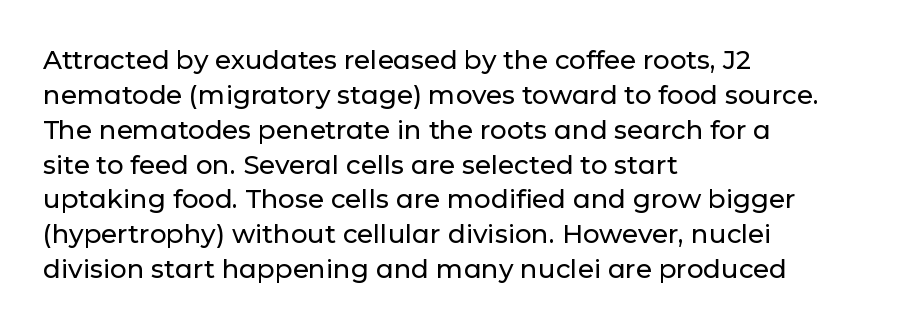
{"italic": "no", "underline": "no", "align": "left", "line_spacing": "normal", "line_spacing_ratio": 1.34, "letter_spacing": "normal", "letter_spacing_em": 0.0, "glyph_px": 26}
